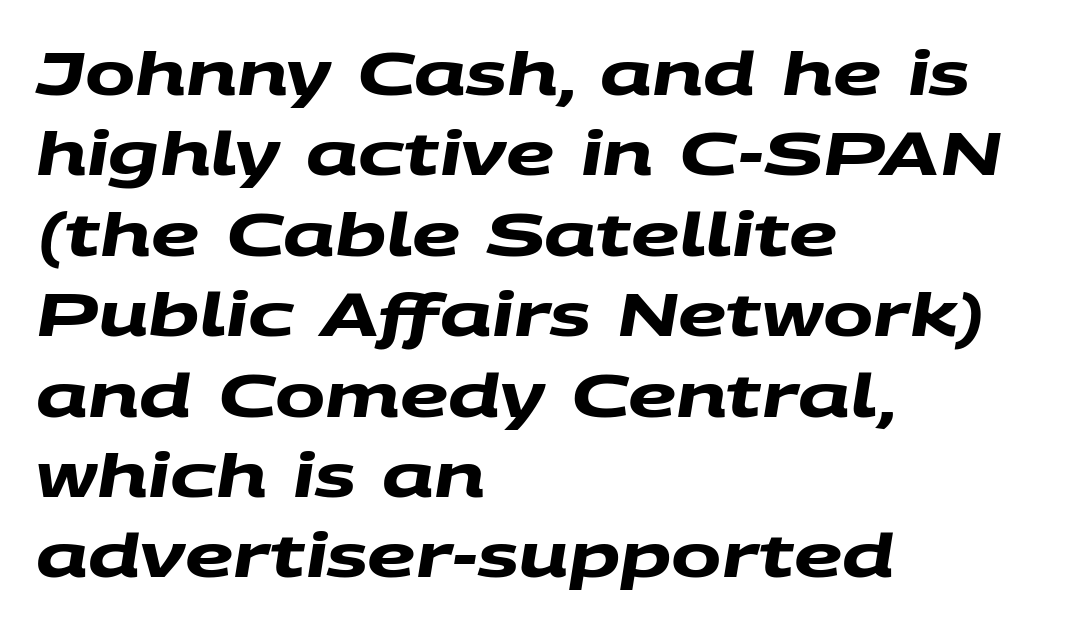
{"serif": "no", "bold": "yes", "weight": "heavy", "width": "wide", "stroke_contrast": "medium", "x_height": "large", "monospaced": "no", "underline": "no", "align": "left", "line_spacing": "normal", "line_spacing_ratio": 1.34, "letter_spacing": "normal", "letter_spacing_em": 0.0, "glyph_px": 60}
